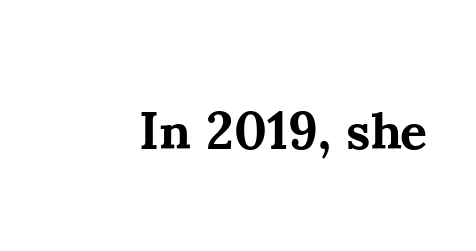
Q: Is the text bold? A: Yes.
Q: Is the text italic (slanted)? A: No, it is upright.
Q: Is the typeface a serif or a sans-serif typeface? A: Serif.
Q: Is the text underlined? A: No.
Q: Is the spacing between letters normal or unusually wide? A: Normal.
Q: Width (condensed, normal, or wide)? A: Normal.
Q: Stroke contrast? A: Medium.
Q: x-height? A: Small.
Q: Monospaced? A: No.
